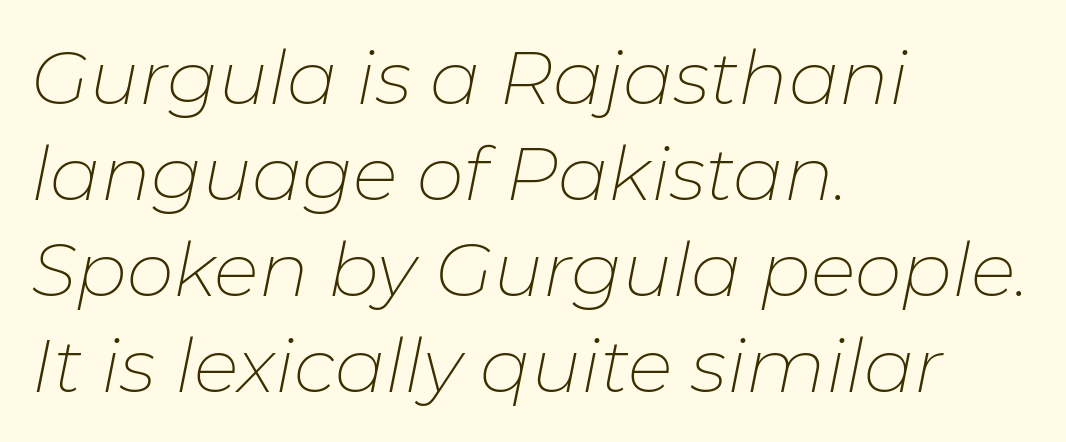
Q: Is the text bold? A: No.
Q: Is the text italic (slanted)? A: Yes, it leans right by about 11 degrees.
Q: Is the text underlined? A: No.
Q: How is the paragraph aligned? A: Left-aligned.
Q: Is the spacing between letters normal or unusually wide? A: Normal.
Q: Is the spacing between lines tight, normal or loose? A: Normal.
Q: Width (condensed, normal, or wide)? A: Normal.
Q: Stroke contrast? A: Low.
Q: x-height? A: Medium.
Q: Monospaced? A: No.
